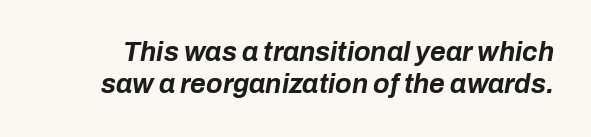
{"italic": "yes", "lean": "right", "slant_degrees": 10, "bold": "yes", "underline": "no", "line_spacing_ratio": 1.19, "letter_spacing": "normal", "letter_spacing_em": 0.0, "glyph_px": 27}
